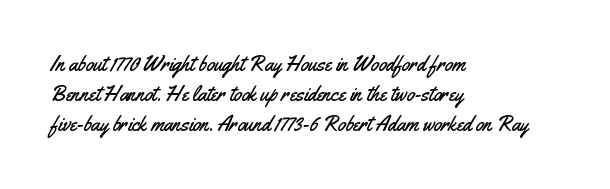
{"underline": "no", "align": "left", "line_spacing": "normal", "line_spacing_ratio": 1.44, "letter_spacing": "normal", "letter_spacing_em": 0.0, "glyph_px": 21}
